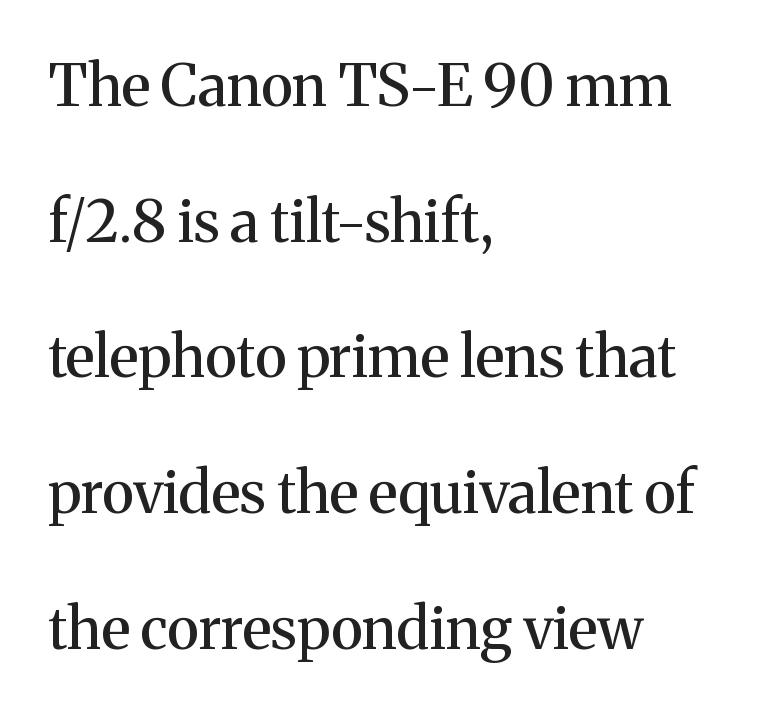
Q: Is the text italic (slanted)? A: No, it is upright.
Q: Is the typeface a serif or a sans-serif typeface? A: Serif.
Q: Is the text underlined? A: No.
Q: How is the paragraph aligned? A: Left-aligned.
Q: Is the spacing between letters normal or unusually wide? A: Normal.
Q: Is the spacing between lines tight, normal or loose? A: Loose.
Q: Width (condensed, normal, or wide)? A: Normal.
Q: Stroke contrast? A: Medium.
Q: x-height? A: Medium.
Q: Monospaced? A: No.
